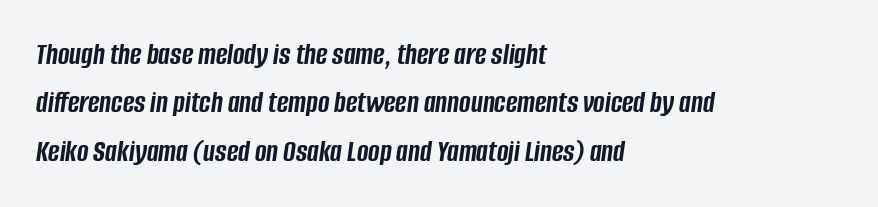
The image shows 31 px semibold, condensed type, italic (leaning right); set left-aligned, normal line spacing (1.56x), normal letter spacing, not underlined; low stroke contrast and a large x-height.
